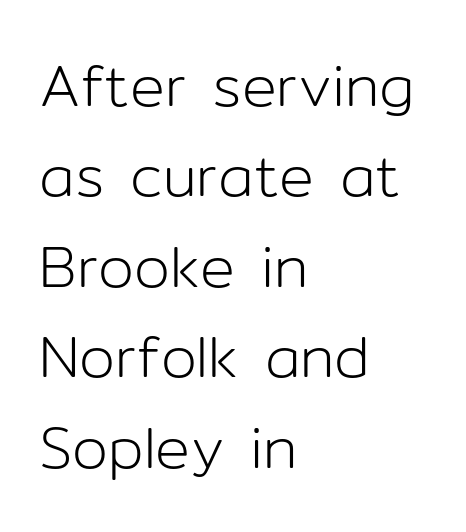
Decoration check: the copy has no underline. Compared with a centered layout, this one pins lines to the left instead. In terms of leading, this rendering sits right in the middle. Notice how the stems are strictly vertical — no italics here.
